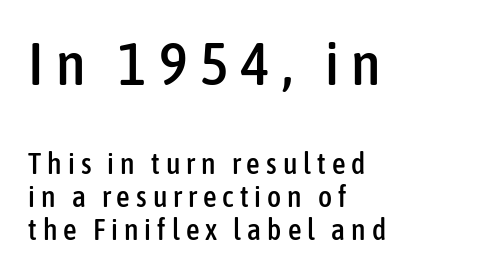
Q: Is the text italic (slanted)? A: No, it is upright.
Q: Is the typeface a serif or a sans-serif typeface? A: Sans-serif.
Q: Is the text underlined? A: No.
Q: How is the paragraph aligned? A: Left-aligned.
Q: Is the spacing between letters normal or unusually wide? A: Unusually wide.
Q: Is the spacing between lines tight, normal or loose? A: Tight.
Q: Which block of text is set in a larger size, the first (top) or the second (bottom)? A: The first (top) one.
Q: Width (condensed, normal, or wide)? A: Condensed.
Q: Stroke contrast? A: Low.
Q: x-height? A: Medium.
Q: Monospaced? A: No.
